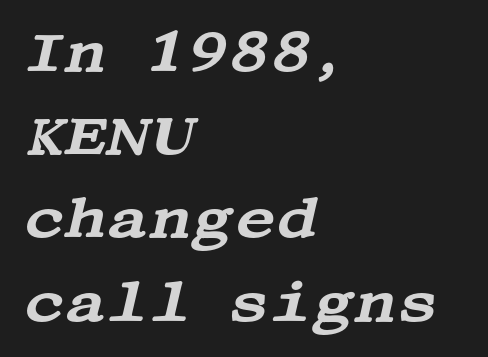
Q: Is the text italic (slanted)? A: Yes, it leans right by about 13 degrees.
Q: Is the typeface a serif or a sans-serif typeface? A: Serif.
Q: Is the text underlined? A: No.
Q: How is the paragraph aligned? A: Left-aligned.
Q: Is the spacing between letters normal or unusually wide? A: Normal.
Q: Is the spacing between lines tight, normal or loose? A: Normal.
Q: Width (condensed, normal, or wide)? A: Wide.
Q: Stroke contrast? A: Medium.
Q: x-height? A: Large.
